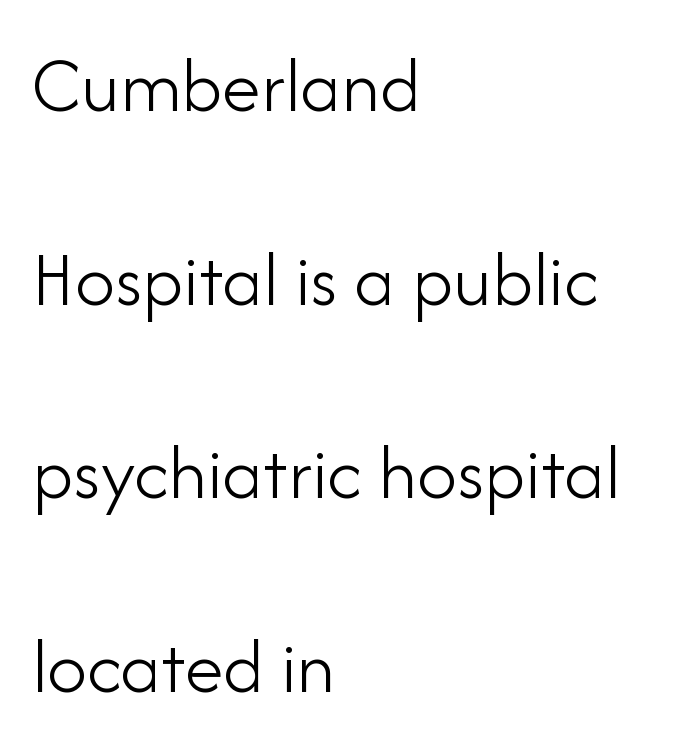
Q: Is the text bold? A: No.
Q: Is the text italic (slanted)? A: No, it is upright.
Q: Is the typeface a serif or a sans-serif typeface? A: Sans-serif.
Q: Is the text underlined? A: No.
Q: How is the paragraph aligned? A: Left-aligned.
Q: Is the spacing between letters normal or unusually wide? A: Normal.
Q: Is the spacing between lines tight, normal or loose? A: Loose.
Q: Width (condensed, normal, or wide)? A: Normal.
Q: Stroke contrast? A: Low.
Q: x-height? A: Small.
Q: Monospaced? A: No.
